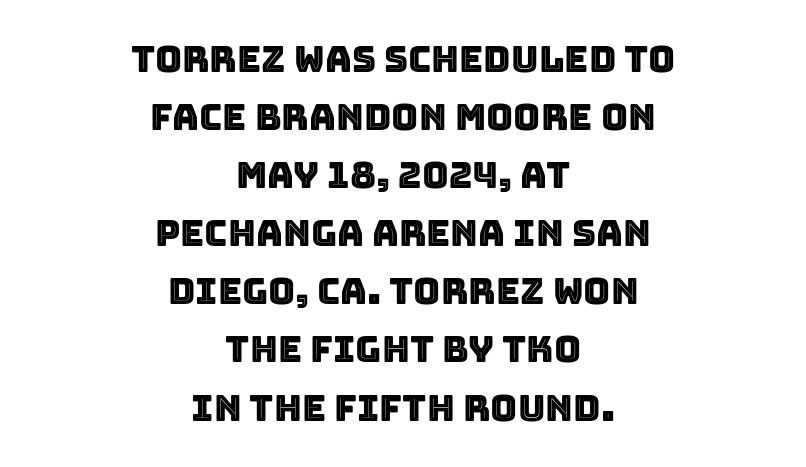
The image shows 37 px text type, upright; set centered, normal line spacing (1.57x), normal letter spacing, not underlined; a large x-height.
